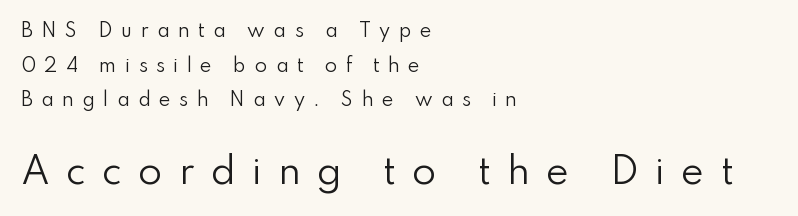
The image shows 35 px regular-weight sans-serif type, upright; set left-aligned, loose line spacing (1.93x), unusually wide letter spacing (+0.46 em), not underlined; the second (bottom) block is 1.94x larger; low stroke contrast and a small x-height.
